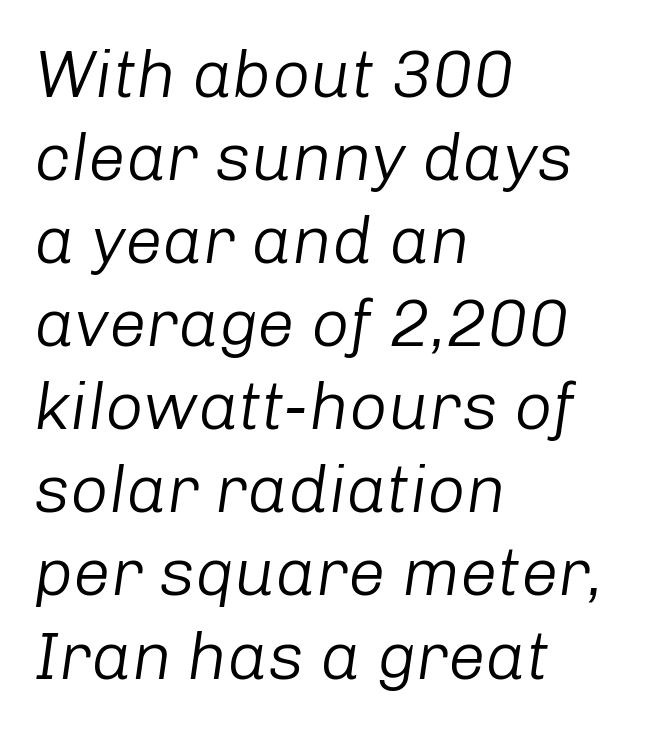
The image shows 67 px light type, italic (leaning right); set left-aligned, line spacing 1.24x, normal letter spacing, not underlined; low stroke contrast and a medium x-height.
